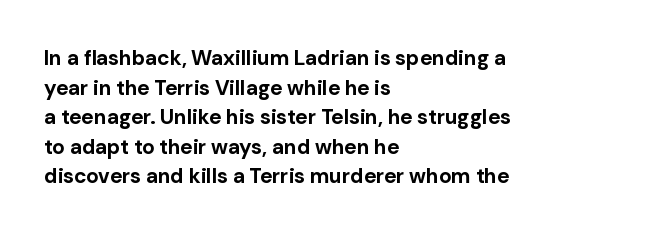
Q: Is the text bold? A: Yes.
Q: Is the text italic (slanted)? A: No, it is upright.
Q: Is the text underlined? A: No.
Q: How is the paragraph aligned? A: Left-aligned.
Q: Is the spacing between letters normal or unusually wide? A: Normal.
Q: Is the spacing between lines tight, normal or loose? A: Normal.
